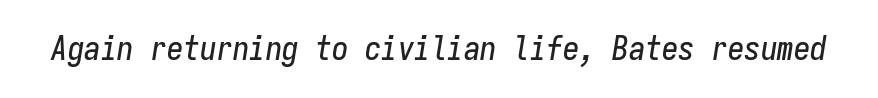
Q: Is the text italic (slanted)? A: Yes, it leans right by about 9 degrees.
Q: Is the text underlined? A: No.
Q: Is the spacing between letters normal or unusually wide? A: Normal.
Q: Width (condensed, normal, or wide)? A: Condensed.
Q: Stroke contrast? A: Low.
Q: x-height? A: Medium.
Q: Monospaced? A: Yes.
